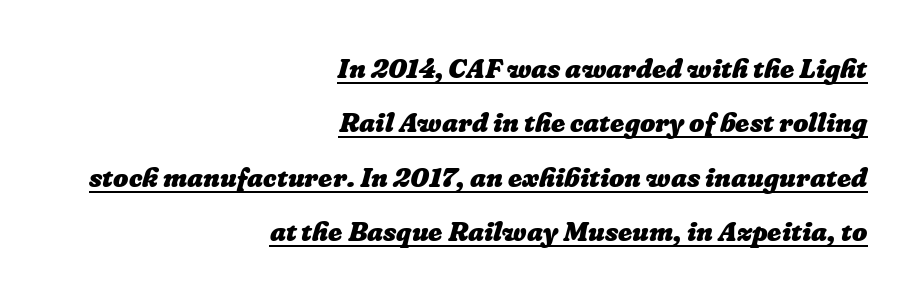
Q: Is the text bold? A: Yes.
Q: Is the text underlined? A: Yes.
Q: How is the paragraph aligned? A: Right-aligned.
Q: Is the spacing between letters normal or unusually wide? A: Normal.
Q: Is the spacing between lines tight, normal or loose? A: Loose.
